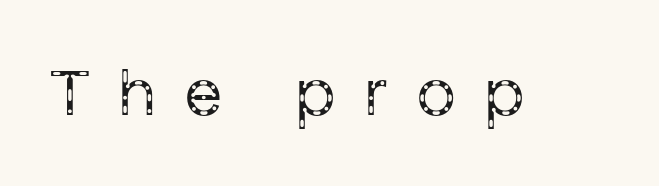
The image shows 68 px regular-weight sans-serif type, upright; set unusually wide letter spacing (+0.43 em), not underlined; low stroke contrast and a medium x-height.
